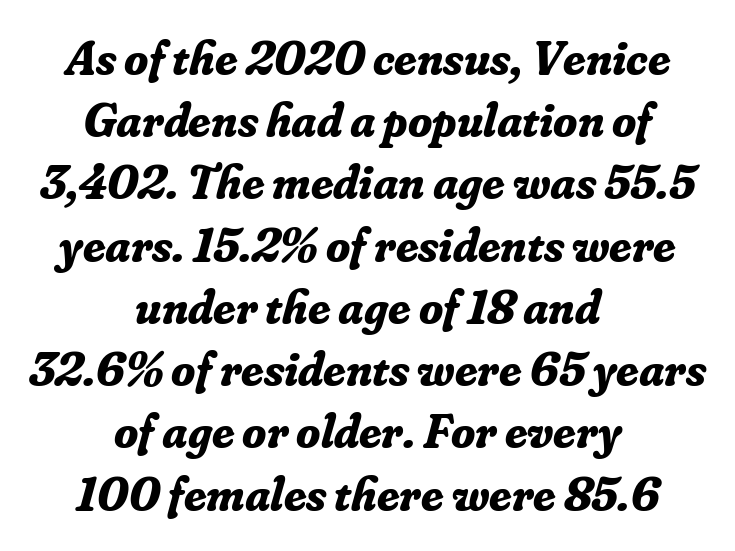
The image shows 49 px bold serif type, italic (leaning right); set centered, normal line spacing (1.27x), normal letter spacing, not underlined; low stroke contrast and a small x-height.
